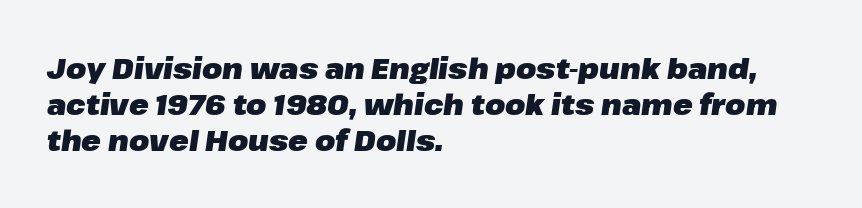
The image shows 29 px heavy type, italic (leaning right); set left-aligned, normal line spacing (1.25x), normal letter spacing, not underlined; low stroke contrast and a medium x-height.
